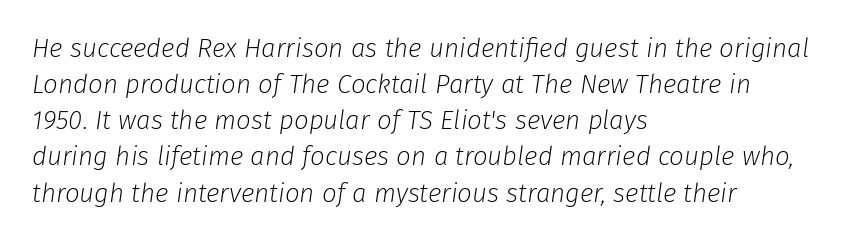
Horizontal alignment here is leftward, the default for most running prose. The characters are drawn with everyday or finer stroke widths. Has an underline been added? It has not. Quick note: interline space is typical. You could call the tracking neutral — neither tight nor loose.
